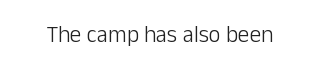
Q: Is the text bold? A: No.
Q: Is the text italic (slanted)? A: No, it is upright.
Q: Is the text underlined? A: No.
Q: Is the spacing between letters normal or unusually wide? A: Normal.
